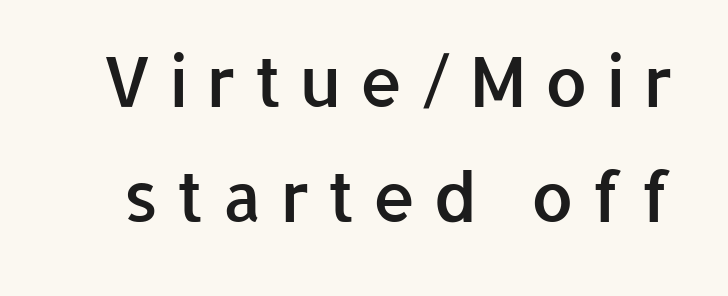
What weight is shown? A semibold, between regular and bold. The passage shown is typed in a proportional face where columns would drift. Each new line begins a customary step beneath the previous one. Ascenders rise straight up at ninety degrees. No feet cap the strokes, marking this as sans-serif type. Honestly, the letter spacing is so wide it's the main thing you notice.
